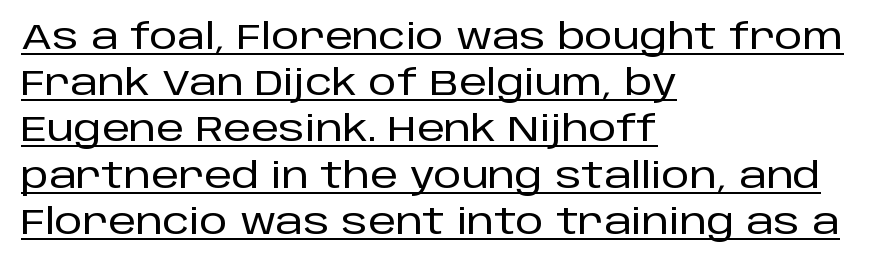
Short note: letters normally spaced. Somebody hit Ctrl+U on this one — the words are underlined. The letters advance in unequal steps, a hallmark of proportional type. If you drew a line through each stem, it would be perfectly vertical. Leftover space on each line is placed entirely after the last word. This block has exactly the height ordinary leading produces.
